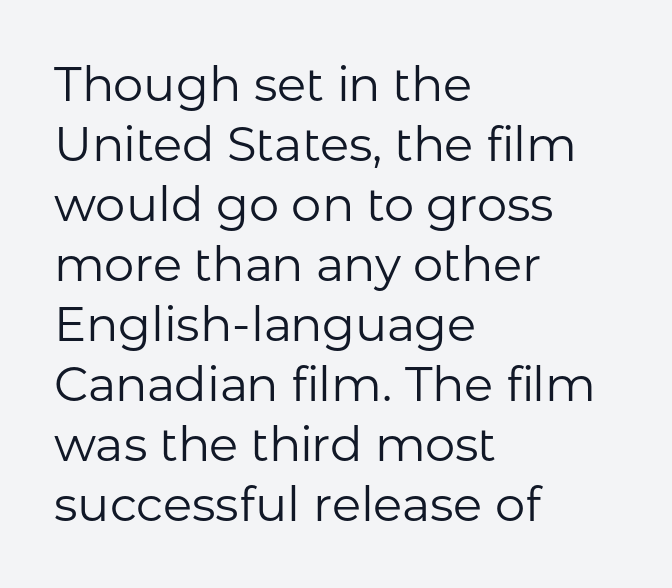
Proportional: the letters do not fall into vertical columns. This sample uses plain, unmodified letter spacing. The block of text has a typical density, with ordinary space between rows. This is sans-serif lettering, the kind often seen on screens and signage. Is there any slant? The stems are plumb. Lines of text with bare space underneath.
